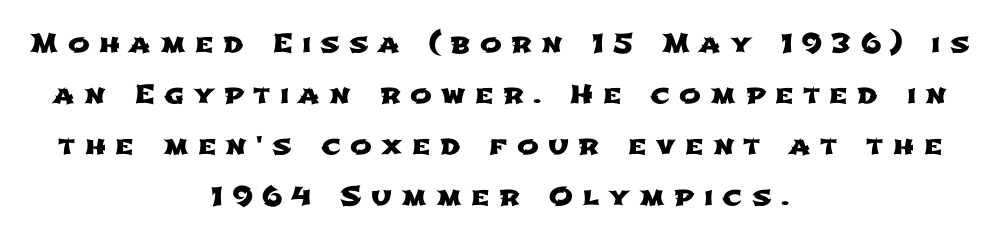
The image shows 26 px text type; set centered, loose line spacing (1.96x), unusually wide letter spacing (+0.36 em), not underlined.
